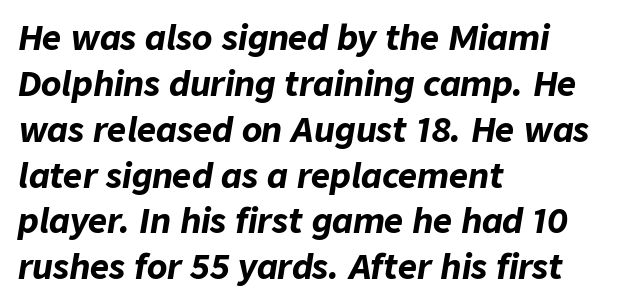
Q: Is the text bold? A: Yes.
Q: Is the text italic (slanted)? A: Yes, it leans right by about 9 degrees.
Q: Is the text underlined? A: No.
Q: How is the paragraph aligned? A: Left-aligned.
Q: Is the spacing between letters normal or unusually wide? A: Normal.
Q: Is the spacing between lines tight, normal or loose? A: Normal.
Q: Width (condensed, normal, or wide)? A: Normal.
Q: Stroke contrast? A: Low.
Q: x-height? A: Medium.
Q: Monospaced? A: No.
